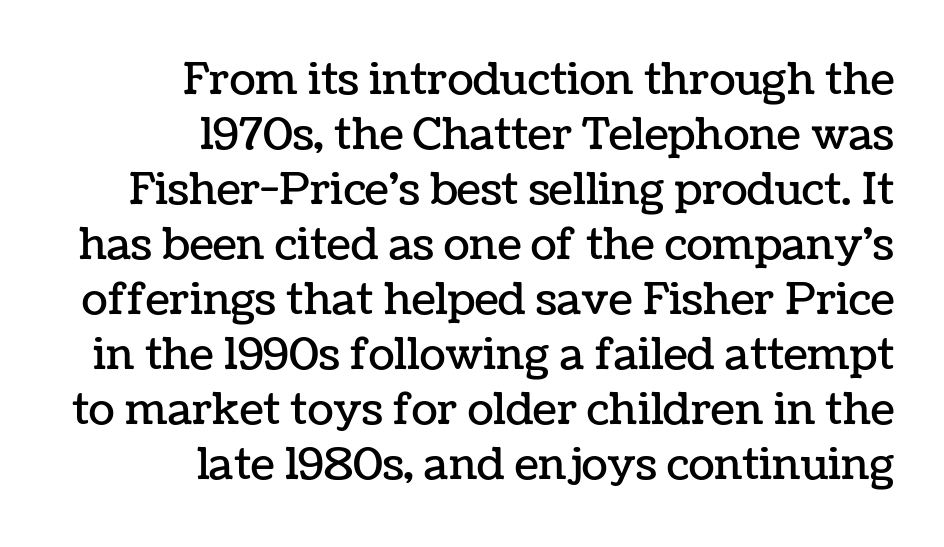
Q: Is the text italic (slanted)? A: No, it is upright.
Q: Is the text underlined? A: No.
Q: How is the paragraph aligned? A: Right-aligned.
Q: Is the spacing between letters normal or unusually wide? A: Normal.
Q: Is the spacing between lines tight, normal or loose? A: Normal.
Q: Width (condensed, normal, or wide)? A: Normal.
Q: Stroke contrast? A: Low.
Q: x-height? A: Medium.
Q: Monospaced? A: No.
